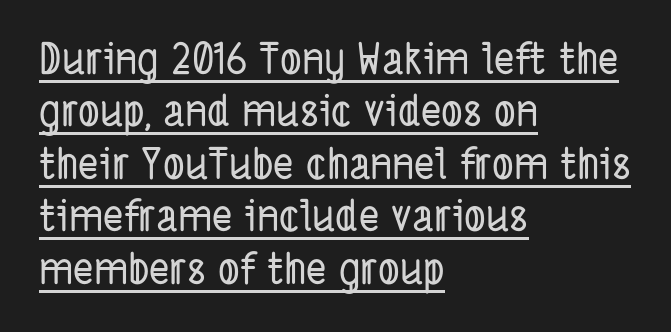
{"serif": "no", "width": "condensed", "stroke_contrast": "low", "x_height": "medium", "monospaced": "no", "underline": "yes", "align": "left", "line_spacing_ratio": 1.22, "letter_spacing": "normal", "letter_spacing_em": 0.0, "glyph_px": 43}
